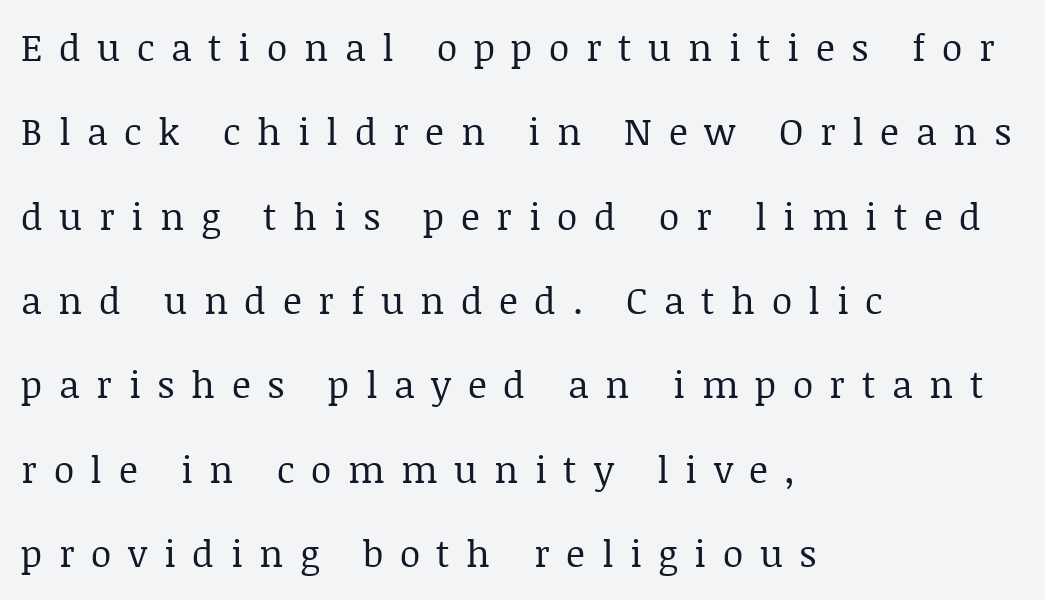
{"serif": "yes", "italic": "no", "bold": "no", "weight": "regular", "width": "normal", "stroke_contrast": "low", "x_height": "large", "monospaced": "no", "underline": "no", "align": "left", "line_spacing": "loose", "line_spacing_ratio": 2.28, "letter_spacing": "wide", "letter_spacing_em": 0.45, "glyph_px": 37}
